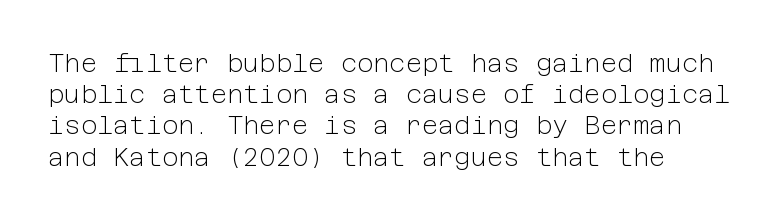
{"italic": "no", "bold": "no", "underline": "no", "line_spacing": "normal", "line_spacing_ratio": 1.25, "letter_spacing": "normal", "letter_spacing_em": 0.0, "glyph_px": 25}
